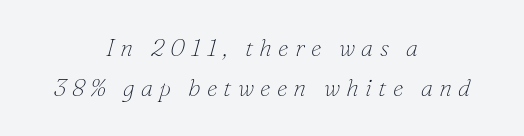
The letterforms stand isolated, each surrounded by extra space. The setting favours the middle, as headings and verse often do. Type without underlining. The designer left line spacing at the default.
